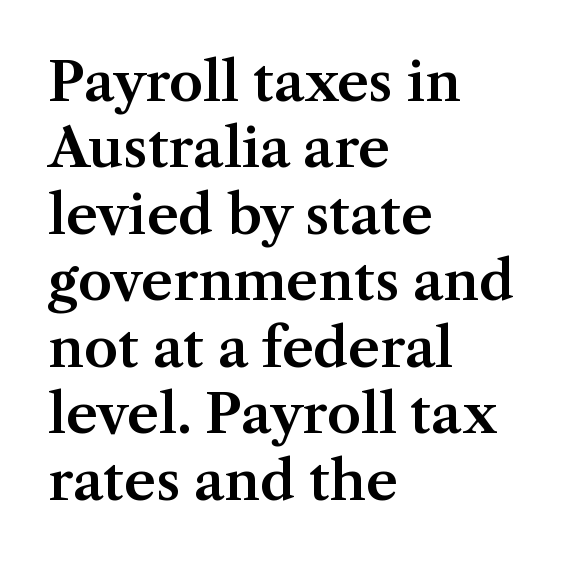
Q: Is the text italic (slanted)? A: No, it is upright.
Q: Is the typeface a serif or a sans-serif typeface? A: Serif.
Q: Is the text underlined? A: No.
Q: How is the paragraph aligned? A: Left-aligned.
Q: Is the spacing between letters normal or unusually wide? A: Normal.
Q: Width (condensed, normal, or wide)? A: Normal.
Q: Stroke contrast? A: Medium.
Q: x-height? A: Medium.
Q: Monospaced? A: No.
